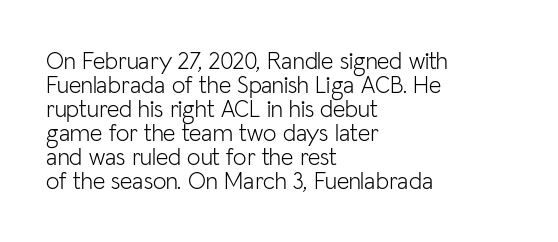
{"italic": "no", "bold": "no", "underline": "no", "align": "left", "line_spacing": "tight", "line_spacing_ratio": 1.0, "letter_spacing": "normal", "letter_spacing_em": 0.0, "glyph_px": 24}
